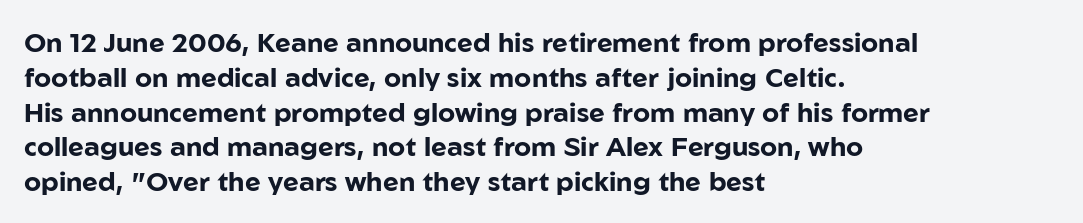
The image shows 27 px bold type, upright; set left-aligned, normal line spacing (1.29x), normal letter spacing, not underlined.
